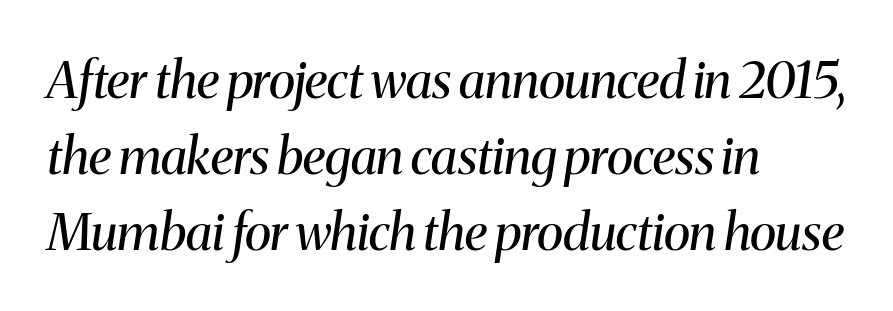
The image shows 51 px regular-weight serif type, italic (leaning right); set left-aligned, normal line spacing (1.49x), normal letter spacing, not underlined; medium stroke contrast and a medium x-height.
